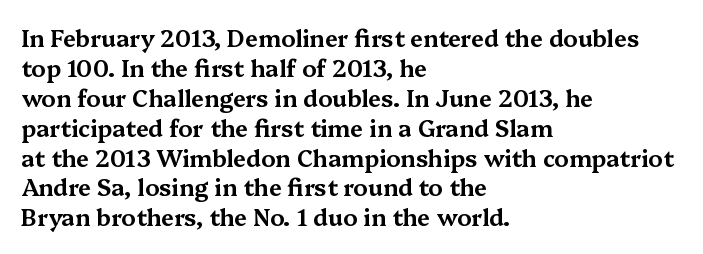
Q: Is the text italic (slanted)? A: No, it is upright.
Q: Is the text underlined? A: No.
Q: How is the paragraph aligned? A: Left-aligned.
Q: Is the spacing between letters normal or unusually wide? A: Normal.
Q: Is the spacing between lines tight, normal or loose? A: Normal.
